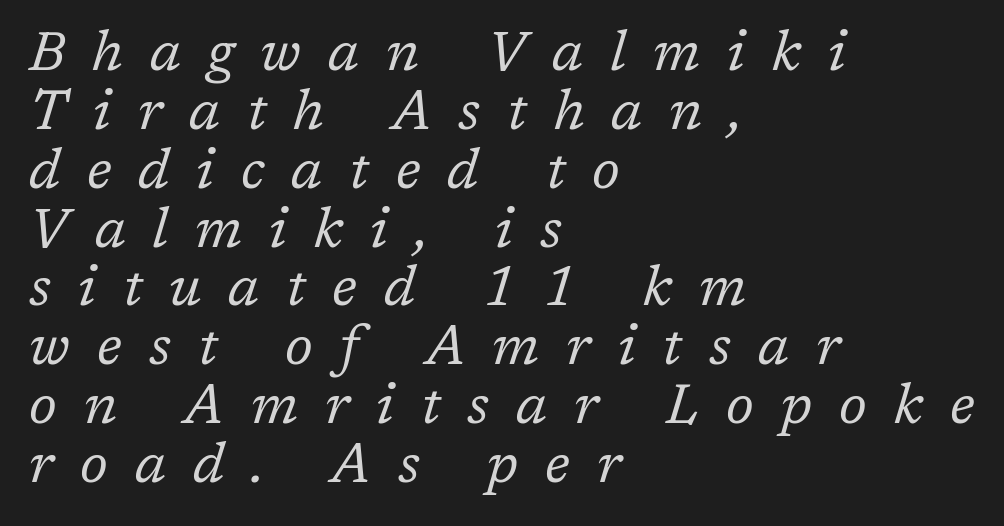
{"serif": "yes", "italic": "yes", "lean": "right", "slant_degrees": 17, "bold": "no", "weight": "regular", "width": "normal", "stroke_contrast": "low", "x_height": "medium", "monospaced": "no", "underline": "no", "align": "left", "line_spacing": "tight", "line_spacing_ratio": 1.07, "letter_spacing": "wide", "letter_spacing_em": 0.49, "glyph_px": 55}
